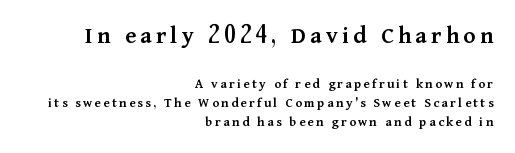
{"italic": "no", "bold": "semi", "underline": "no", "align": "right", "line_spacing": "normal", "line_spacing_ratio": 1.35, "larger_block": "first", "size_ratio": 1.79, "glyph_px": 25}
